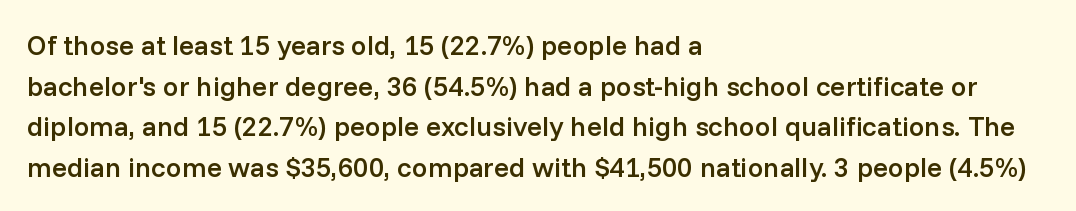
{"serif": "no", "italic": "no", "bold": "semi", "weight": "semibold", "width": "normal", "stroke_contrast": "low", "x_height": "medium", "monospaced": "no", "underline": "no", "align": "left", "line_spacing": "normal", "line_spacing_ratio": 1.45, "letter_spacing": "normal", "letter_spacing_em": 0.0, "glyph_px": 28}
